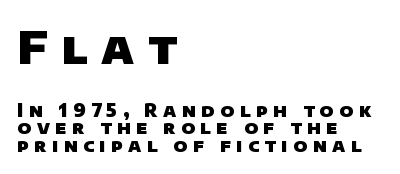
Think of a printed novel: that variable character pitch is what you see here. Glyph-to-glyph distance is far greater than everyday printed text. Letterform terminals end flat and unadorned throughout the passage. Type size steps down from the first block to the second. Typographic density is high because the face is bold.
